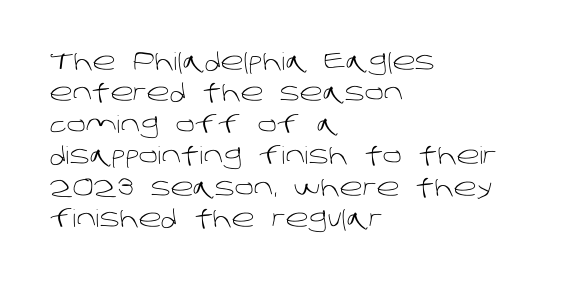
The image shows 24 px text type; set left-aligned, normal line spacing (1.31x), normal letter spacing, not underlined.
